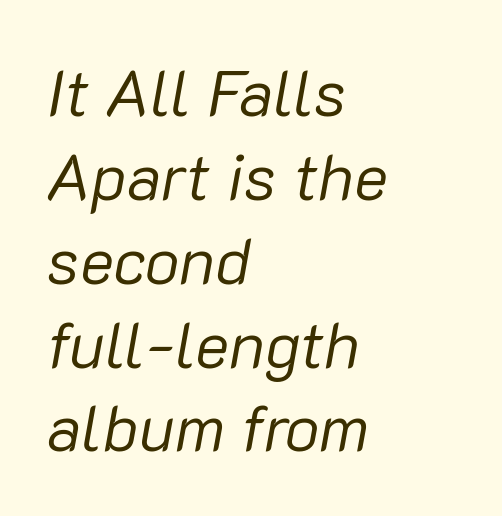
{"italic": "yes", "lean": "right", "slant_degrees": 10, "bold": "no", "weight": "regular", "width": "normal", "stroke_contrast": "low", "x_height": "medium", "monospaced": "no", "underline": "no", "align": "left", "line_spacing": "normal", "line_spacing_ratio": 1.29, "letter_spacing": "normal", "letter_spacing_em": 0.0, "glyph_px": 65}
